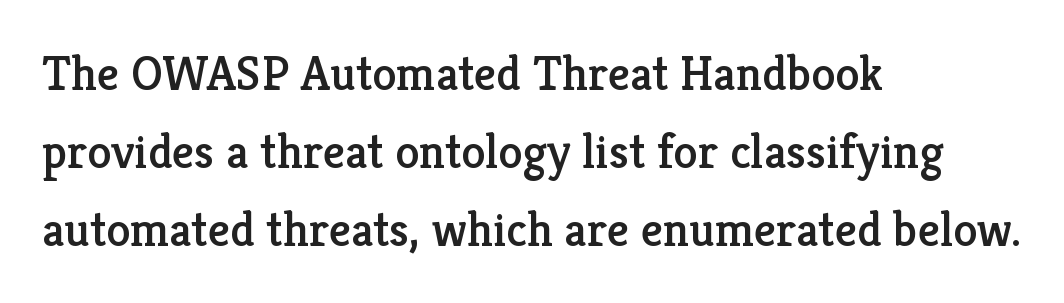
The image shows 49 px serif type, upright; set left-aligned, normal line spacing (1.59x), normal letter spacing, not underlined; low stroke contrast and a medium x-height.
